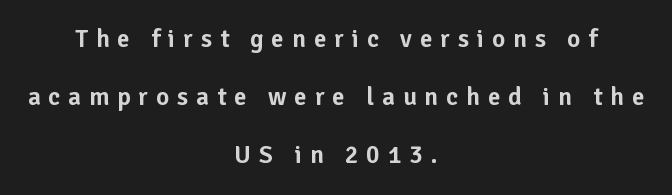
Q: Is the text italic (slanted)? A: No, it is upright.
Q: Is the text underlined? A: No.
Q: How is the paragraph aligned? A: Centered.
Q: Is the spacing between letters normal or unusually wide? A: Unusually wide.
Q: Is the spacing between lines tight, normal or loose? A: Loose.
